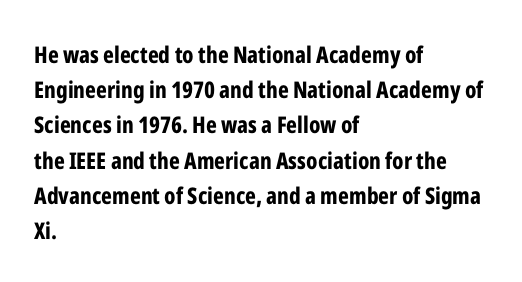
Each new line begins a customary step beneath the previous one. This rendering leaves character spacing at its baseline value. The lettering stays uniformly vertical, giving the passage a roman look. This rendering features lettering with no underline. A student would call this left alignment; a typographer would say flush left, rag right. Is the type bold? Yes — the strokes are clearly thick and heavy.
